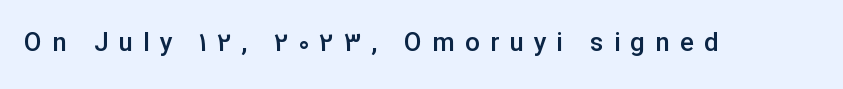
Q: Is the text bold? A: Semi-bold.
Q: Is the text italic (slanted)? A: No, it is upright.
Q: Is the text underlined? A: No.
Q: Is the spacing between letters normal or unusually wide? A: Unusually wide.
